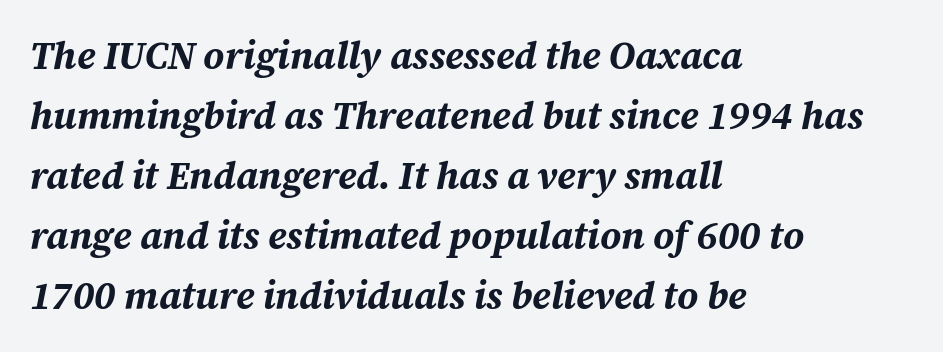
The image shows 38 px bold type, italic (leaning right); set left-aligned, normal line spacing (1.58x), normal letter spacing, not underlined; medium stroke contrast and a medium x-height.
